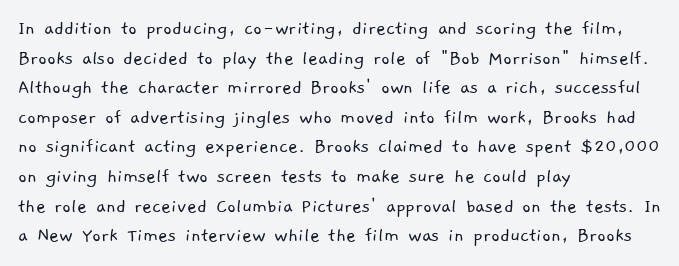
{"bold": "no", "underline": "no", "align": "left", "line_spacing": "normal", "line_spacing_ratio": 1.41, "letter_spacing": "normal", "letter_spacing_em": 0.0, "glyph_px": 21}
